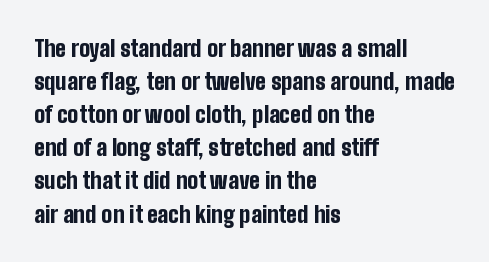
The image shows 23 px bold type, upright; set left-aligned, normal line spacing (1.44x), normal letter spacing, not underlined.
